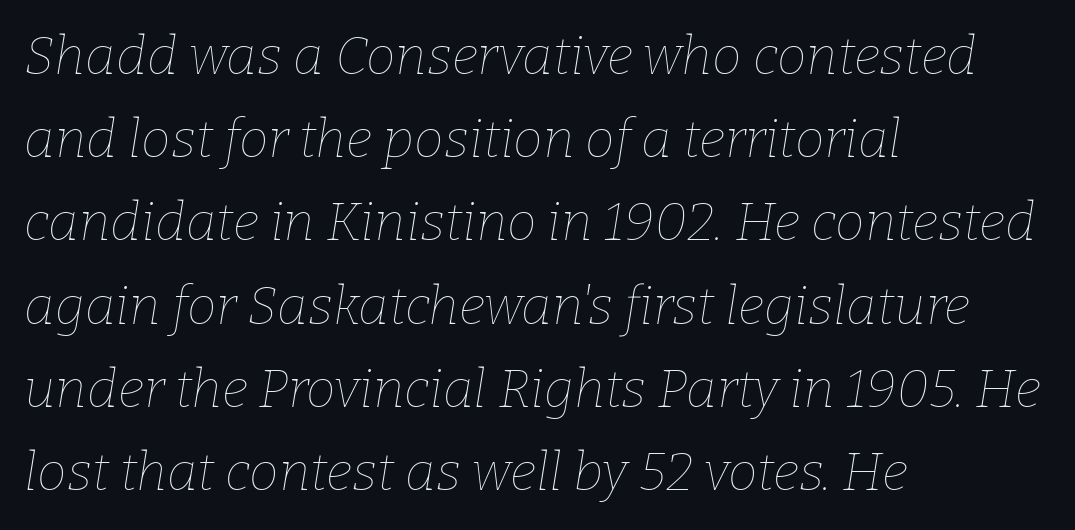
The image shows 53 px thin type, italic (leaning right); set left-aligned, normal line spacing (1.57x), normal letter spacing, not underlined; low stroke contrast and a medium x-height.
